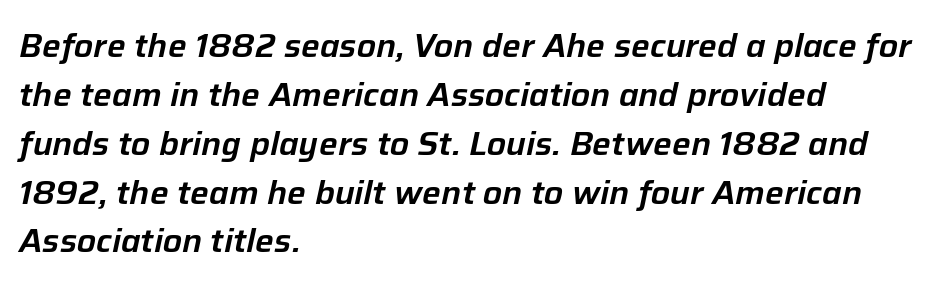
Any mark beneath the type? The region is blank. The face used here is rendered with its standard letterfit. Posture: slanted. This sample has the flowing, uneven cadence of proportional lettering. Honestly, the row spacing looks completely unremarkable.
